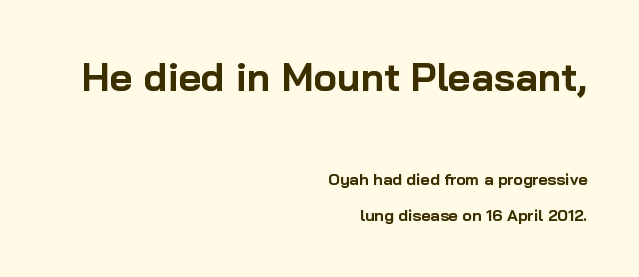
Q: Is the text bold? A: Yes.
Q: Is the text italic (slanted)? A: No, it is upright.
Q: Is the typeface a serif or a sans-serif typeface? A: Sans-serif.
Q: Is the text underlined? A: No.
Q: How is the paragraph aligned? A: Right-aligned.
Q: Is the spacing between letters normal or unusually wide? A: Normal.
Q: Is the spacing between lines tight, normal or loose? A: Loose.
Q: Which block of text is set in a larger size, the first (top) or the second (bottom)? A: The first (top) one.
Q: Width (condensed, normal, or wide)? A: Normal.
Q: Stroke contrast? A: Low.
Q: x-height? A: Medium.
Q: Monospaced? A: No.
